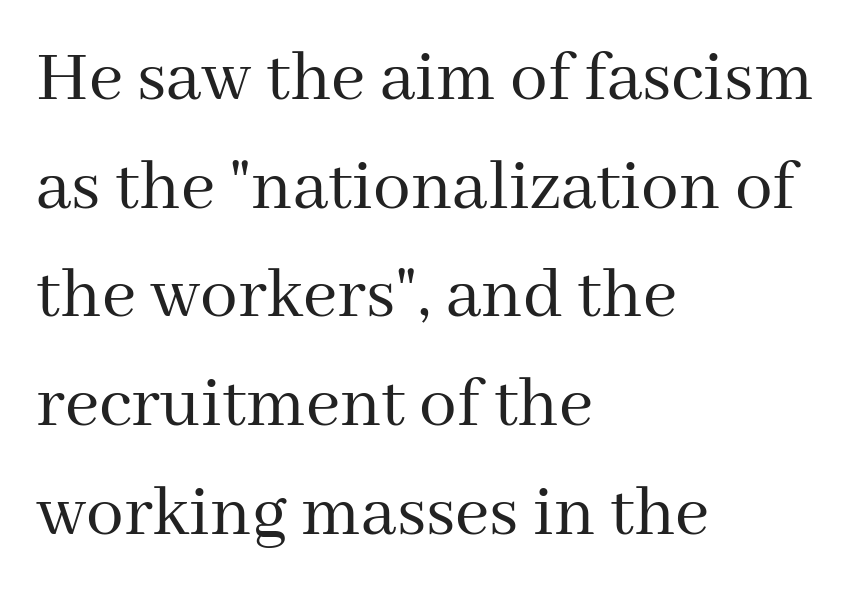
The image shows 75 px regular-weight serif type, upright; set left-aligned, normal line spacing (1.45x), normal letter spacing, not underlined; medium stroke contrast and a medium x-height.
